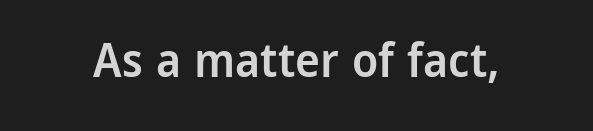
Q: Is the text bold? A: Semi-bold.
Q: Is the text italic (slanted)? A: No, it is upright.
Q: Is the typeface a serif or a sans-serif typeface? A: Sans-serif.
Q: Is the text underlined? A: No.
Q: Is the spacing between letters normal or unusually wide? A: Normal.
Q: Width (condensed, normal, or wide)? A: Normal.
Q: Stroke contrast? A: Low.
Q: x-height? A: Medium.
Q: Monospaced? A: No.
